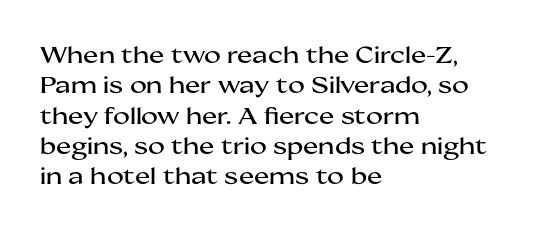
{"italic": "no", "underline": "no", "align": "left", "line_spacing": "normal", "line_spacing_ratio": 1.32, "letter_spacing": "normal", "letter_spacing_em": 0.0, "glyph_px": 23}
